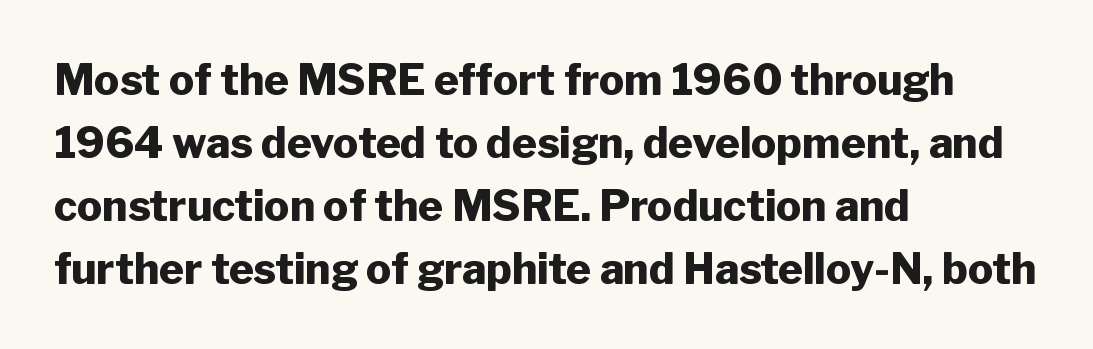
{"serif": "no", "italic": "no", "bold": "yes", "weight": "heavy", "width": "normal", "stroke_contrast": "low", "x_height": "medium", "monospaced": "no", "underline": "no", "align": "left", "line_spacing": "normal", "line_spacing_ratio": 1.5, "letter_spacing": "normal", "letter_spacing_em": 0.0, "glyph_px": 42}
